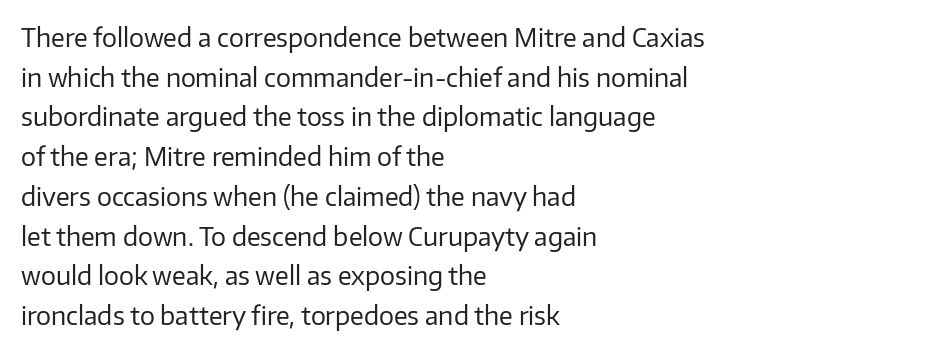
No italicization has been applied; the sample stays upright. Which margin do the lines hug? The left one — the right edge is uneven. Interline gaps are of average width in this sample. Descender tails drop into unmarked territory.
